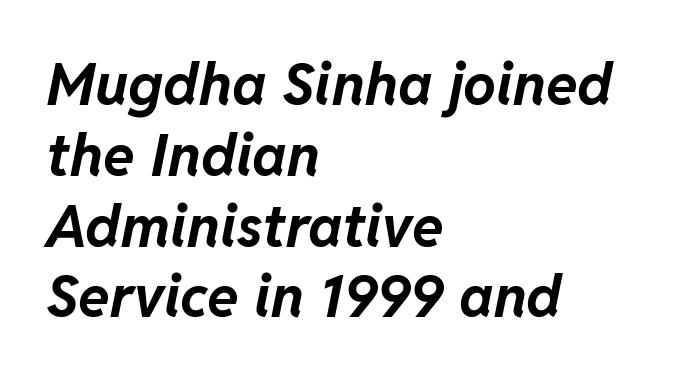
Q: Is the text bold? A: Yes.
Q: Is the text italic (slanted)? A: Yes, it leans right by about 11 degrees.
Q: Is the text underlined? A: No.
Q: How is the paragraph aligned? A: Left-aligned.
Q: Is the spacing between letters normal or unusually wide? A: Normal.
Q: Width (condensed, normal, or wide)? A: Normal.
Q: Stroke contrast? A: Low.
Q: x-height? A: Medium.
Q: Monospaced? A: No.
